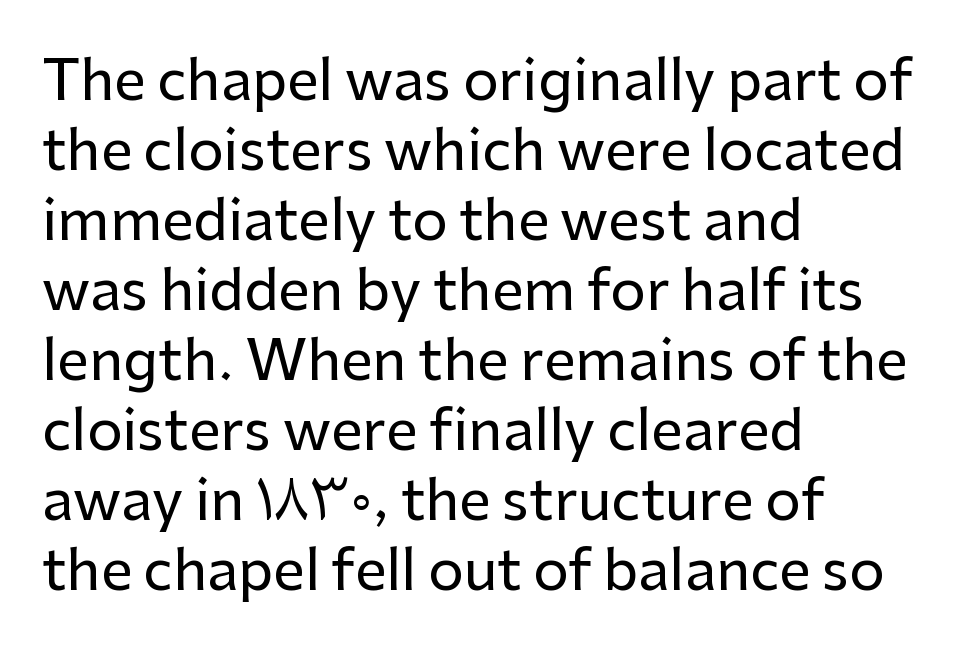
{"serif": "no", "italic": "no", "width": "normal", "stroke_contrast": "low", "x_height": "medium", "monospaced": "no", "underline": "no", "align": "left", "line_spacing": "normal", "line_spacing_ratio": 1.25, "letter_spacing": "normal", "letter_spacing_em": 0.0, "glyph_px": 56}
